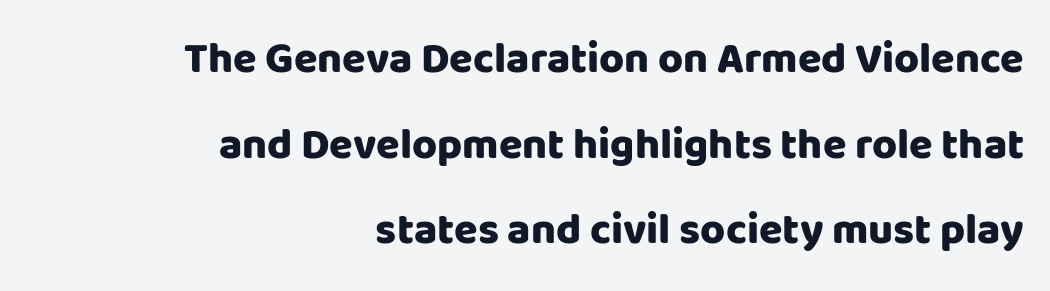
Posture: upright roman. Proportional: the letters do not fall into vertical columns. These words are printed bold, with thick strokes throughout. The typesetter chose a ragged-left arrangement here.
